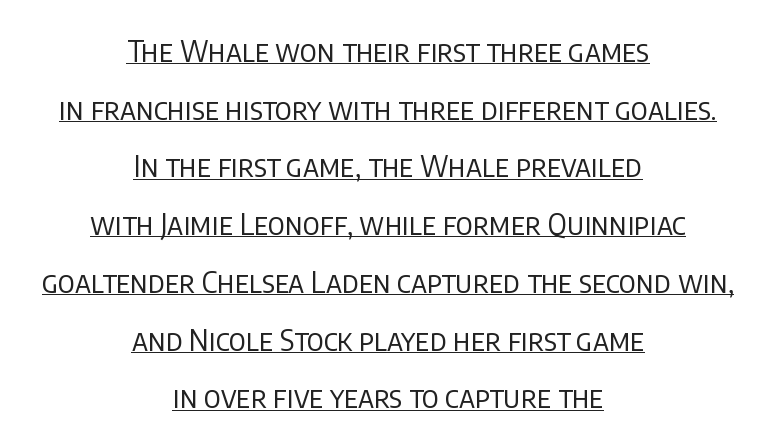
{"serif": "no", "italic": "no", "bold": "no", "weight": "regular", "width": "normal", "stroke_contrast": "low", "x_height": "large", "monospaced": "no", "underline": "yes", "align": "center", "line_spacing": "loose", "line_spacing_ratio": 1.99, "letter_spacing": "normal", "letter_spacing_em": 0.0, "glyph_px": 29}
